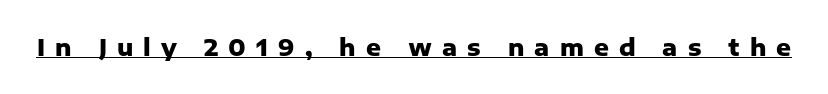
Is there an underline? Yes — a line sits under the letters. The gaps between neighbouring characters are conspicuously large. You'd pick this weight for a headline — it's a proper bold. You can tell it's not italic because the verticals are truly vertical.
